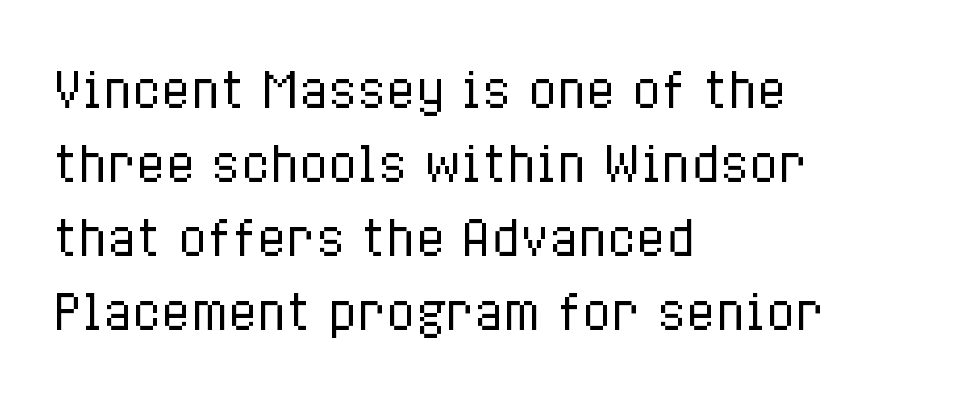
Q: Is the text bold? A: No.
Q: Is the text italic (slanted)? A: No, it is upright.
Q: Is the text underlined? A: No.
Q: How is the paragraph aligned? A: Left-aligned.
Q: Is the spacing between letters normal or unusually wide? A: Normal.
Q: Is the spacing between lines tight, normal or loose? A: Normal.
Q: Width (condensed, normal, or wide)? A: Condensed.
Q: Stroke contrast? A: Low.
Q: x-height? A: Medium.
Q: Monospaced? A: No.
